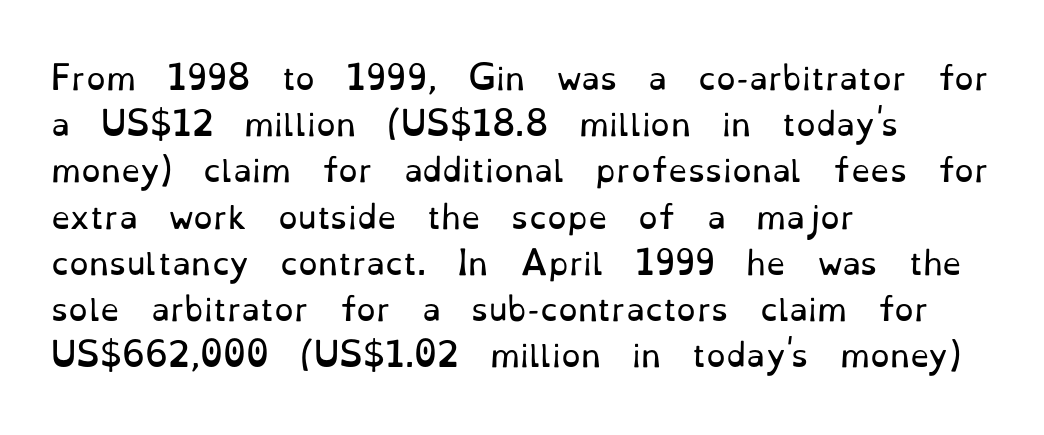
Q: Is the text bold? A: No.
Q: Is the text italic (slanted)? A: No, it is upright.
Q: Is the typeface a serif or a sans-serif typeface? A: Sans-serif.
Q: Is the text underlined? A: No.
Q: How is the paragraph aligned? A: Left-aligned.
Q: Is the spacing between letters normal or unusually wide? A: Normal.
Q: Is the spacing between lines tight, normal or loose? A: Normal.
Q: Width (condensed, normal, or wide)? A: Normal.
Q: Stroke contrast? A: Low.
Q: x-height? A: Small.
Q: Monospaced? A: No.
